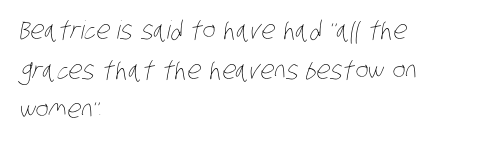
Short and long lines alike share a common starting point at left. Letters have the restrained weight of plain body copy at most. The passage shown stacks its lines at a standard gap. Default kerning and tracking; the words read as compact shapes. Any mark beneath the type? The region is blank.
